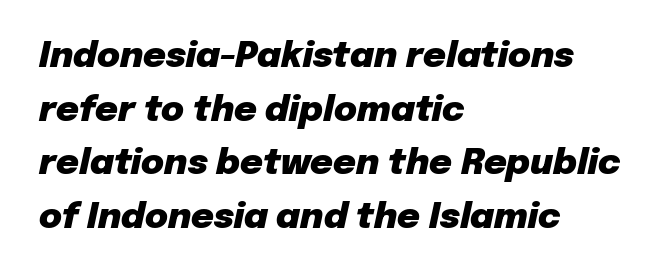
Q: Is the text bold? A: Yes.
Q: Is the text italic (slanted)? A: Yes, it leans right by about 12 degrees.
Q: Is the text underlined? A: No.
Q: How is the paragraph aligned? A: Left-aligned.
Q: Is the spacing between letters normal or unusually wide? A: Normal.
Q: Is the spacing between lines tight, normal or loose? A: Normal.
Q: Width (condensed, normal, or wide)? A: Normal.
Q: Stroke contrast? A: Low.
Q: x-height? A: Medium.
Q: Monospaced? A: No.
